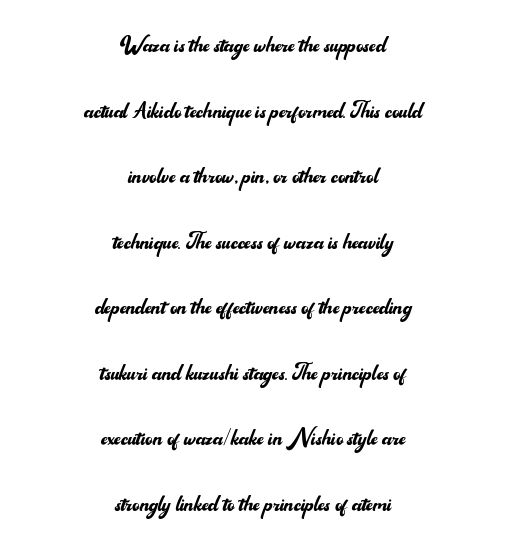
{"serif": "no", "bold": "no", "weight": "regular", "width": "normal", "stroke_contrast": "medium", "x_height": "small", "monospaced": "no", "underline": "no", "align": "center", "line_spacing": "loose", "line_spacing_ratio": 2.34, "letter_spacing": "normal", "letter_spacing_em": 0.0, "glyph_px": 28}
